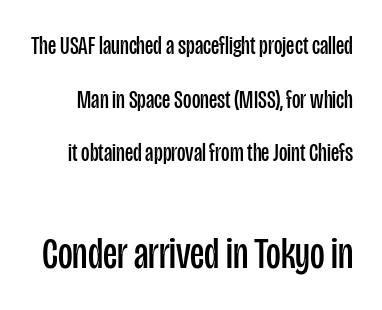
{"serif": "no", "italic": "no", "bold": "no", "weight": "regular", "width": "condensed", "stroke_contrast": "low", "x_height": "large", "monospaced": "no", "underline": "no", "line_spacing": "loose", "line_spacing_ratio": 2.06, "letter_spacing": "normal", "letter_spacing_em": 0.0, "larger_block": "second", "size_ratio": 1.73, "glyph_px": 45}
